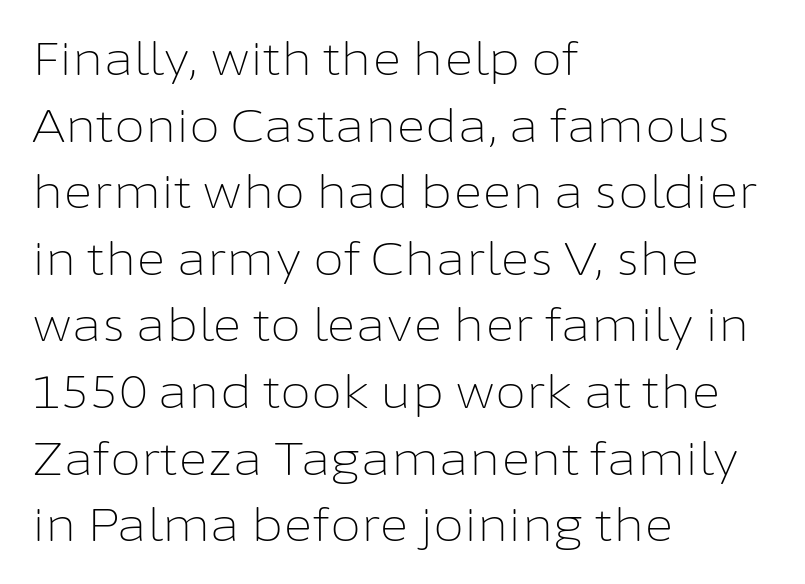
Q: Is the text bold? A: No.
Q: Is the text italic (slanted)? A: No, it is upright.
Q: Is the typeface a serif or a sans-serif typeface? A: Sans-serif.
Q: Is the text underlined? A: No.
Q: How is the paragraph aligned? A: Left-aligned.
Q: Is the spacing between letters normal or unusually wide? A: Normal.
Q: Is the spacing between lines tight, normal or loose? A: Normal.
Q: Width (condensed, normal, or wide)? A: Normal.
Q: Stroke contrast? A: Low.
Q: x-height? A: Medium.
Q: Monospaced? A: No.
